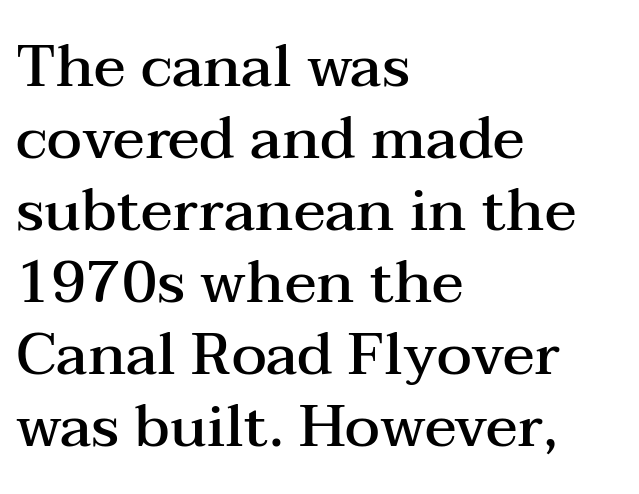
The image shows 59 px semibold, wide serif type, upright; set left-aligned, line spacing 1.22x, normal letter spacing, not underlined; medium stroke contrast and a medium x-height.
